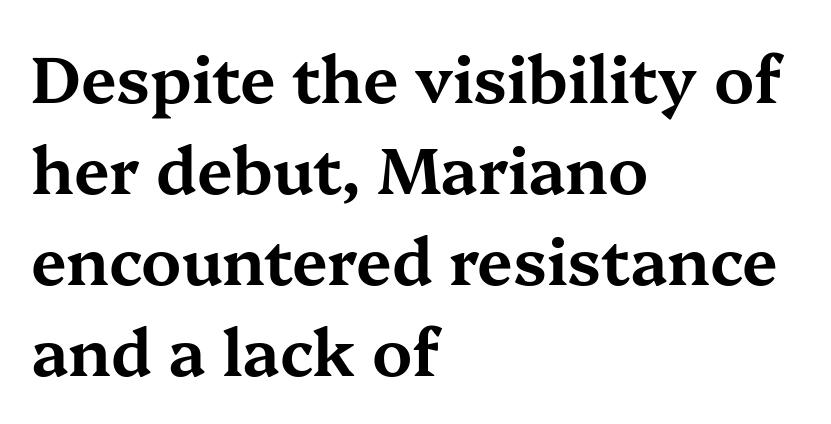
{"serif": "yes", "italic": "no", "width": "wide", "stroke_contrast": "medium", "x_height": "medium", "monospaced": "no", "underline": "no", "align": "left", "line_spacing": "normal", "line_spacing_ratio": 1.42, "letter_spacing": "normal", "letter_spacing_em": 0.0, "glyph_px": 64}
